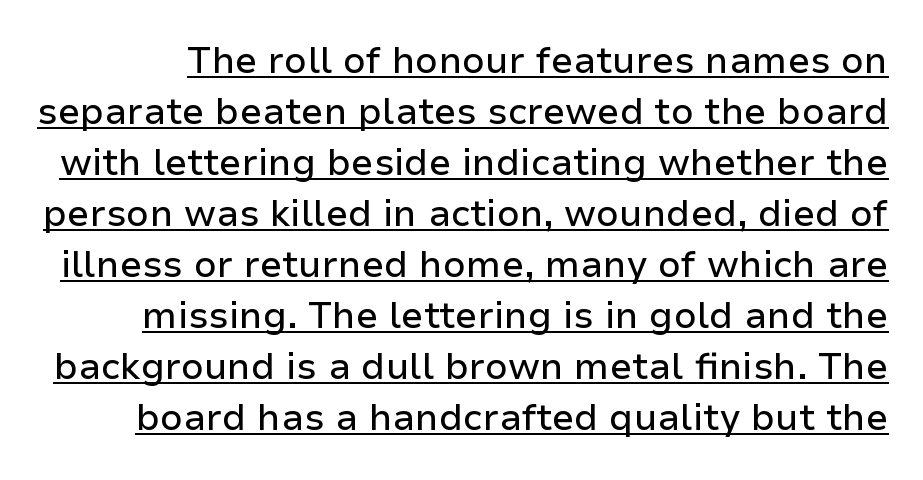
The image shows 37 px sans-serif type, upright; set normal line spacing (1.38x), normal letter spacing, underlined; low stroke contrast and a medium x-height.
